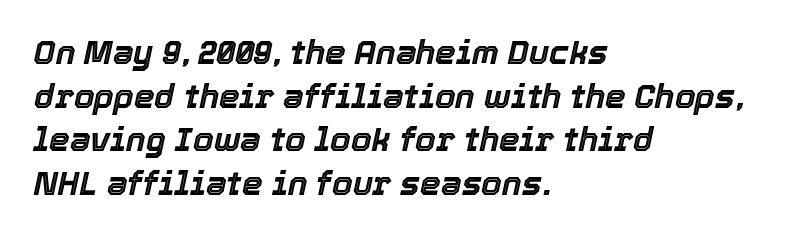
{"italic": "yes", "lean": "right", "slant_degrees": 12, "width": "normal", "x_height": "medium", "monospaced": "no", "underline": "no", "align": "left", "line_spacing": "normal", "line_spacing_ratio": 1.32, "letter_spacing": "normal", "letter_spacing_em": 0.0, "glyph_px": 33}
